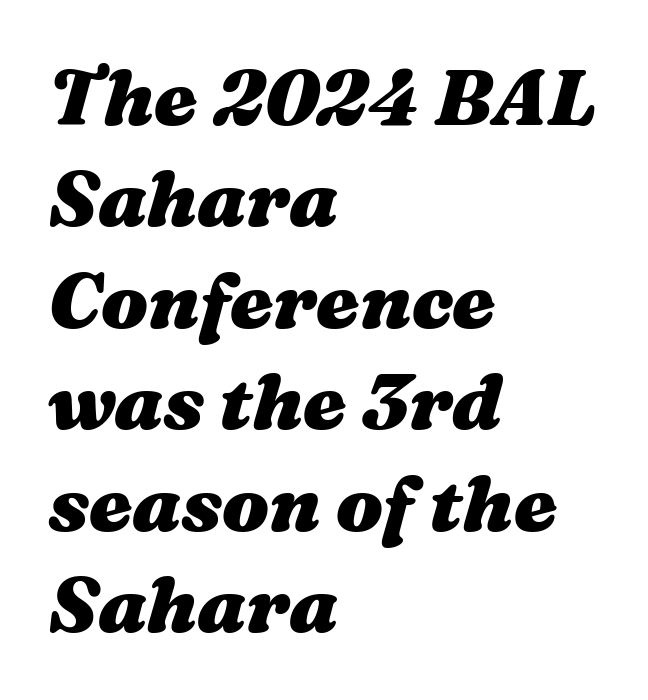
Q: Is the text bold? A: Yes.
Q: Is the text italic (slanted)? A: Yes, it leans right by about 16 degrees.
Q: Is the text underlined? A: No.
Q: How is the paragraph aligned? A: Left-aligned.
Q: Is the spacing between letters normal or unusually wide? A: Normal.
Q: Is the spacing between lines tight, normal or loose? A: Normal.
Q: Width (condensed, normal, or wide)? A: Wide.
Q: Stroke contrast? A: Medium.
Q: x-height? A: Medium.
Q: Monospaced? A: No.
